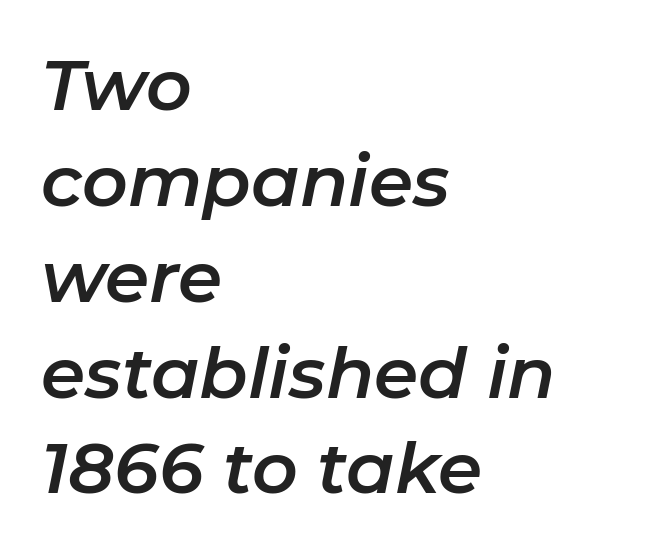
Tracking value appears to be zero — textbook default spacing. Nobody drew a line under any word here. The typography opts for an oblique posture over an upright one. A typesetter would call this proportional, since set widths differ per character.
